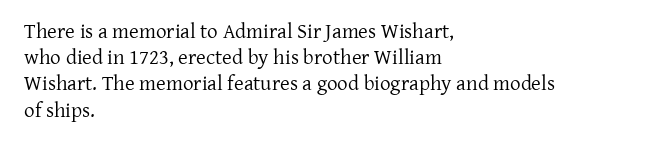
Does extra space separate the letters? No, they use regular spacing. Layout note: lines flush left. The area under the type is left untouched. This reads as an unemphasized weight, regular at the heaviest. This is roman type, the default non-slanted kind. Vertical spacing — default.
